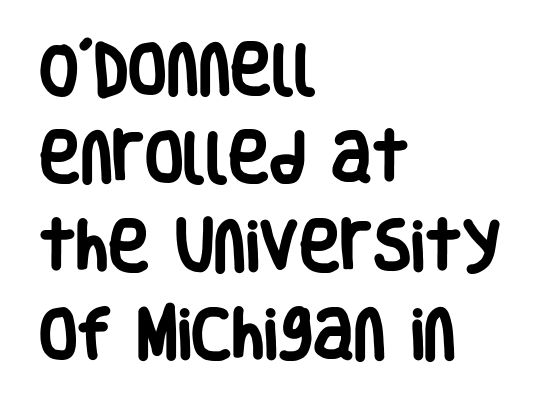
{"serif": "no", "italic": "no", "bold": "yes", "weight": "heavy", "width": "condensed", "stroke_contrast": "low", "x_height": "large", "monospaced": "no", "underline": "no", "align": "left", "line_spacing": "normal", "line_spacing_ratio": 1.58, "letter_spacing": "normal", "letter_spacing_em": 0.0, "glyph_px": 56}
